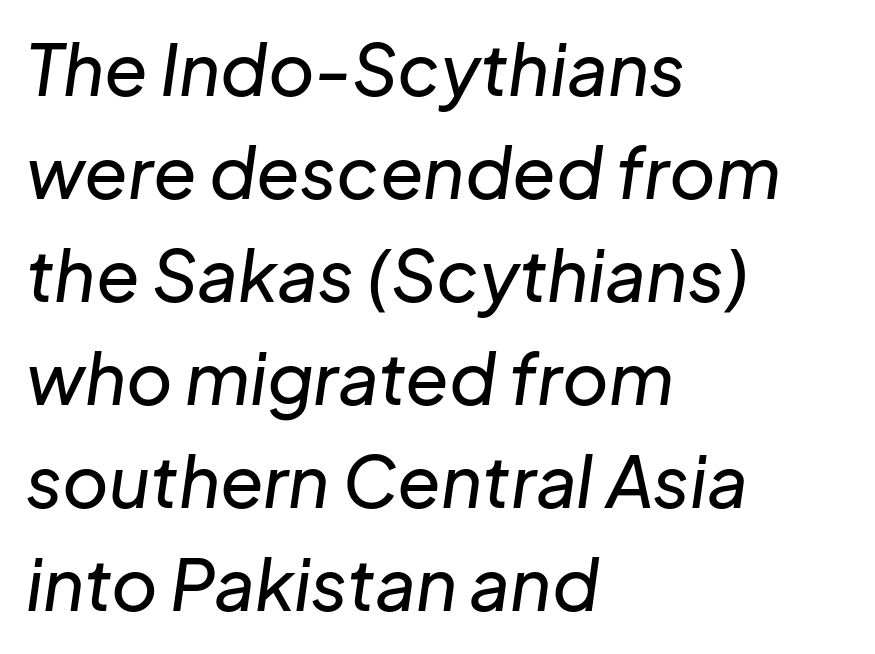
A typesetter would mark this as italic. Decoration check: the copy has no underline. A typesetter would call this zero additional tracking. Compared with typical paragraphs, the rows here are spaced about the same. Varying glyph widths throughout — classic text-font behaviour.
